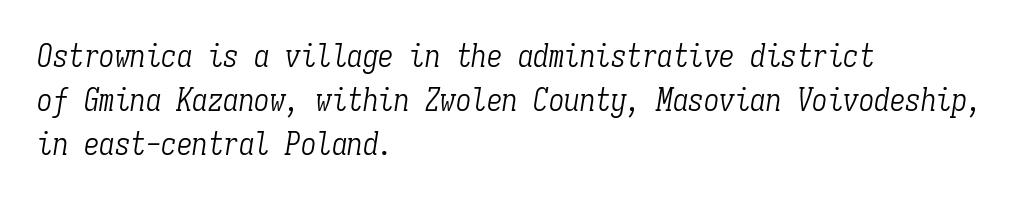
The image shows 31 px light, condensed serif type, italic (leaning right), monospaced; set left-aligned, normal line spacing (1.42x), normal letter spacing, not underlined; low stroke contrast and a medium x-height.
